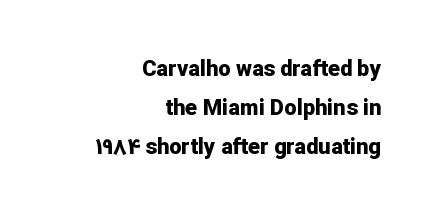
The image shows 22 px bold type, upright; set right-aligned, line spacing 1.77x, normal letter spacing, not underlined.
